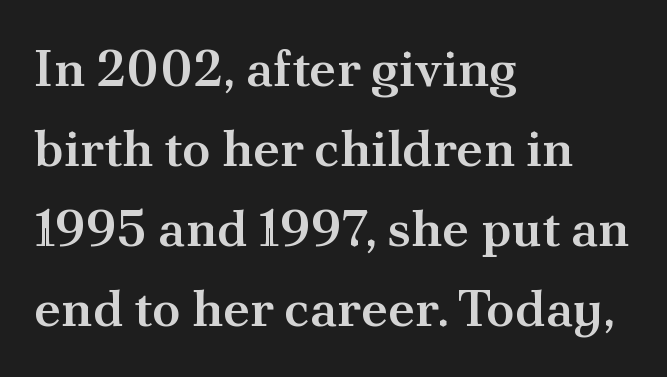
Q: Is the text bold? A: Semi-bold.
Q: Is the text italic (slanted)? A: No, it is upright.
Q: Is the typeface a serif or a sans-serif typeface? A: Serif.
Q: Is the text underlined? A: No.
Q: How is the paragraph aligned? A: Left-aligned.
Q: Is the spacing between letters normal or unusually wide? A: Normal.
Q: Is the spacing between lines tight, normal or loose? A: Normal.
Q: Width (condensed, normal, or wide)? A: Normal.
Q: Stroke contrast? A: Medium.
Q: x-height? A: Small.
Q: Monospaced? A: No.
